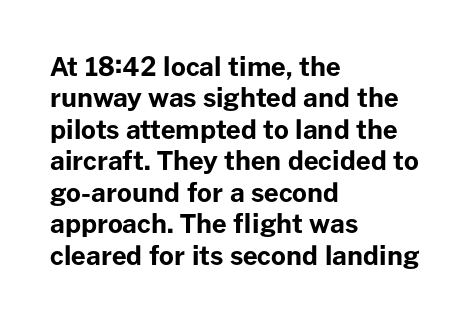
Q: Is the text bold? A: Yes.
Q: Is the text italic (slanted)? A: No, it is upright.
Q: Is the text underlined? A: No.
Q: How is the paragraph aligned? A: Left-aligned.
Q: Is the spacing between letters normal or unusually wide? A: Normal.
